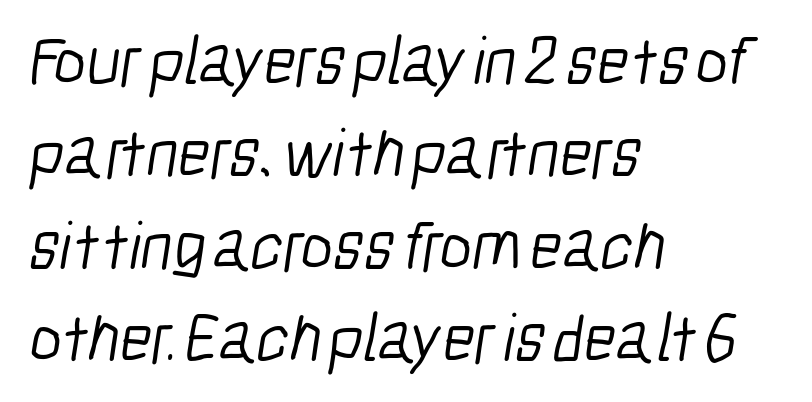
The image shows 69 px light, condensed sans-serif type; set left-aligned, normal line spacing (1.34x), normal letter spacing, not underlined; low stroke contrast and a medium x-height.
